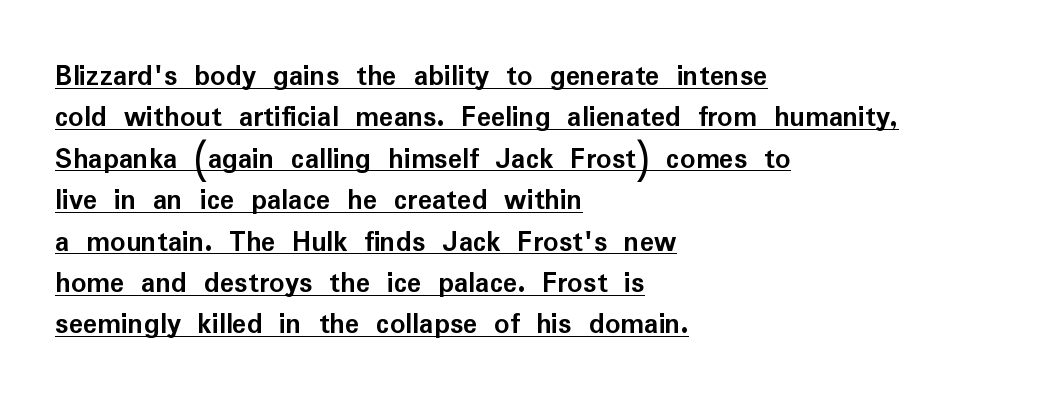
The image shows 30 px semibold sans-serif type, upright; set left-aligned, normal line spacing (1.38x), normal letter spacing, underlined; low stroke contrast and a medium x-height.
